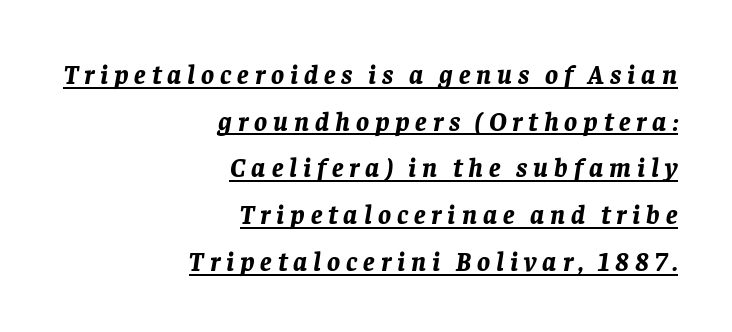
{"italic": "yes", "lean": "right", "slant_degrees": 8, "bold": "yes", "underline": "yes", "align": "right", "line_spacing_ratio": 1.73, "letter_spacing": "wide", "letter_spacing_em": 0.22, "glyph_px": 27}
